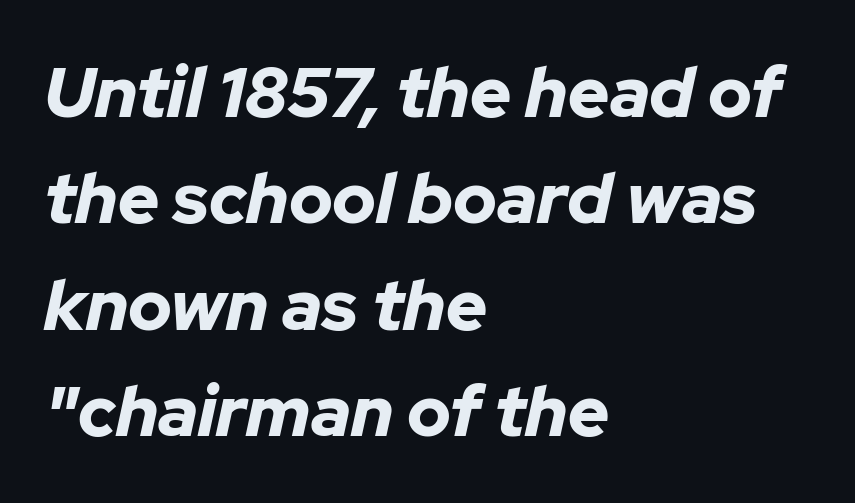
The image shows 71 px bold type, italic (leaning right); set left-aligned, normal line spacing (1.5x), normal letter spacing, not underlined; low stroke contrast and a medium x-height.
